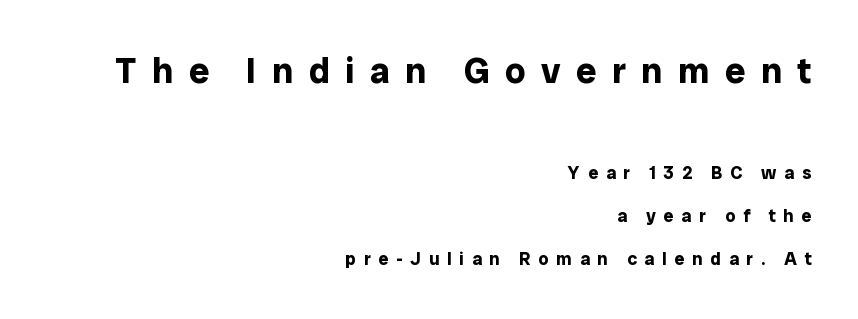
{"serif": "no", "italic": "no", "bold": "yes", "weight": "bold", "width": "normal", "stroke_contrast": "low", "x_height": "medium", "monospaced": "no", "underline": "no", "align": "right", "line_spacing": "loose", "line_spacing_ratio": 2.38, "letter_spacing": "wide", "letter_spacing_em": 0.43, "larger_block": "first", "size_ratio": 2.0, "glyph_px": 36}
